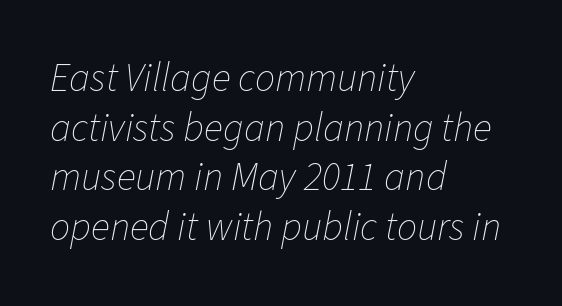
{"italic": "yes", "lean": "right", "slant_degrees": 11, "bold": "no", "weight": "thin", "width": "normal", "stroke_contrast": "low", "x_height": "medium", "monospaced": "no", "underline": "no", "align": "left", "line_spacing_ratio": 1.24, "letter_spacing": "normal", "letter_spacing_em": 0.0, "glyph_px": 40}
